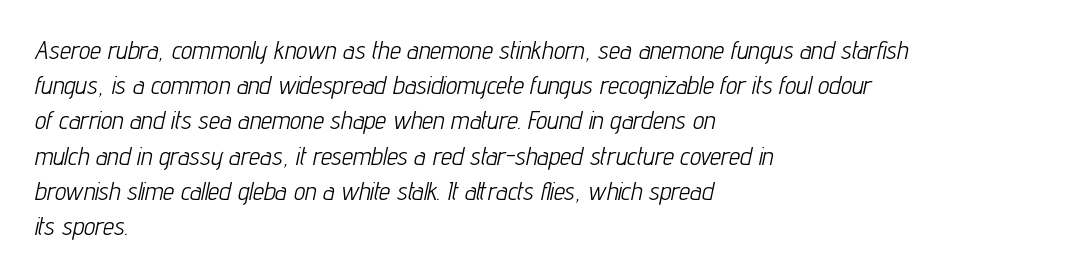
The image shows 25 px text type, italic (leaning right); set left-aligned, normal line spacing (1.41x), normal letter spacing, not underlined.
